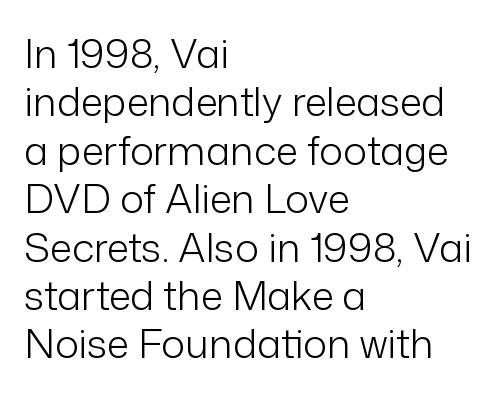
The image shows 40 px light sans-serif type, upright; set left-aligned, line spacing 1.21x, normal letter spacing, not underlined; low stroke contrast and a medium x-height.
